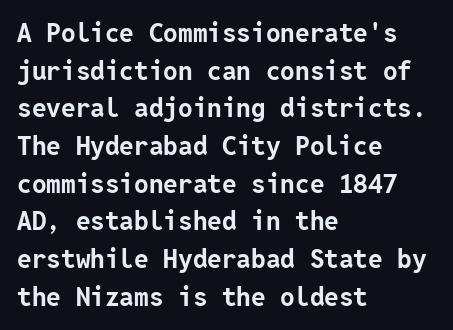
The image shows 26 px bold type, upright; set left-aligned, normal line spacing (1.45x), normal letter spacing, not underlined.
